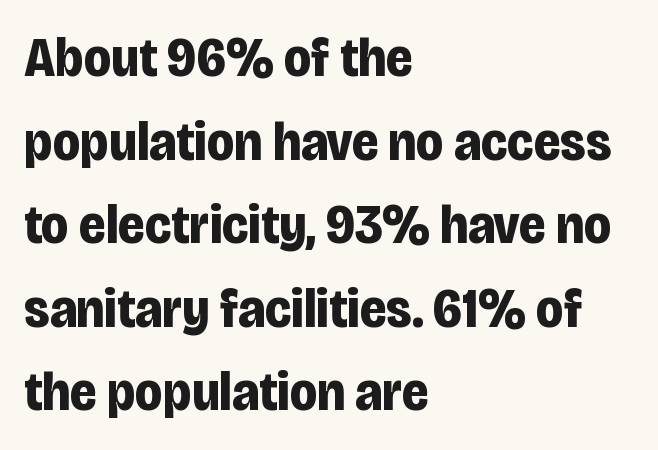
The image shows 55 px bold, condensed sans-serif type, upright; set left-aligned, normal line spacing (1.52x), normal letter spacing, not underlined; low stroke contrast and a large x-height.
